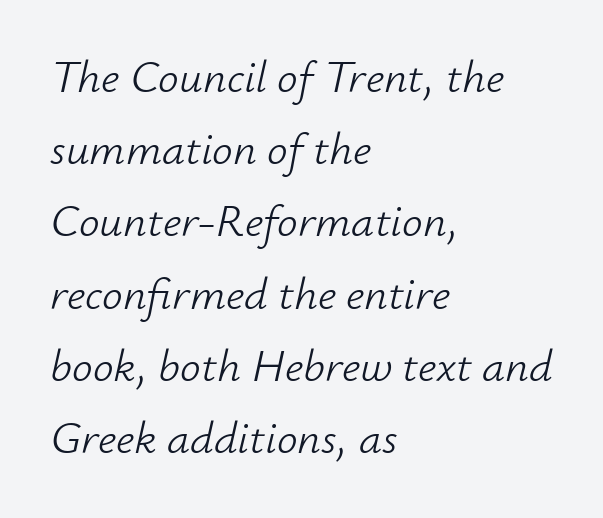
The image shows 46 px light type, italic (leaning right); set left-aligned, normal line spacing (1.57x), normal letter spacing, not underlined; low stroke contrast and a small x-height.
